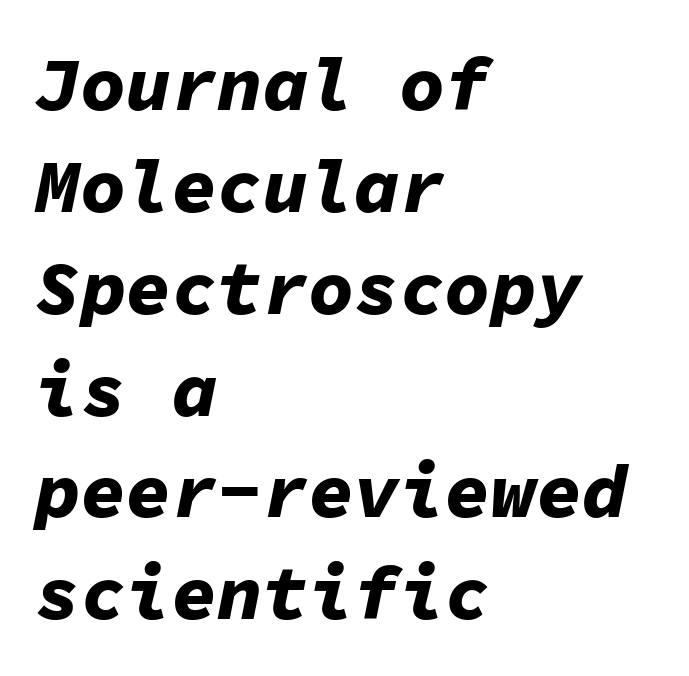
{"italic": "yes", "lean": "right", "slant_degrees": 11, "bold": "yes", "weight": "bold", "width": "normal", "stroke_contrast": "low", "x_height": "medium", "monospaced": "yes", "underline": "no", "align": "left", "line_spacing": "normal", "line_spacing_ratio": 1.34, "letter_spacing": "normal", "letter_spacing_em": 0.0, "glyph_px": 76}
